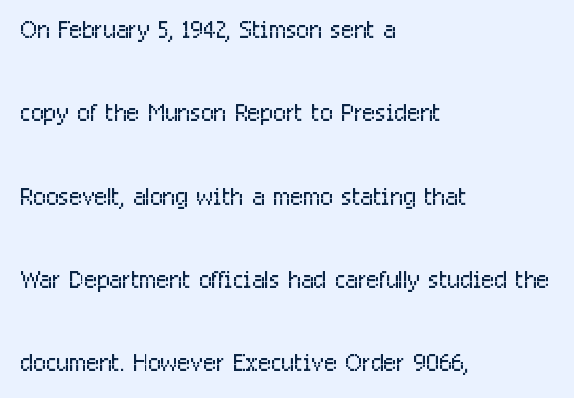
Q: Is the text bold? A: No.
Q: Is the text italic (slanted)? A: No, it is upright.
Q: Is the typeface a serif or a sans-serif typeface? A: Sans-serif.
Q: Is the text underlined? A: No.
Q: How is the paragraph aligned? A: Left-aligned.
Q: Is the spacing between letters normal or unusually wide? A: Normal.
Q: Is the spacing between lines tight, normal or loose? A: Loose.
Q: Width (condensed, normal, or wide)? A: Condensed.
Q: Stroke contrast? A: Low.
Q: x-height? A: Medium.
Q: Monospaced? A: No.
